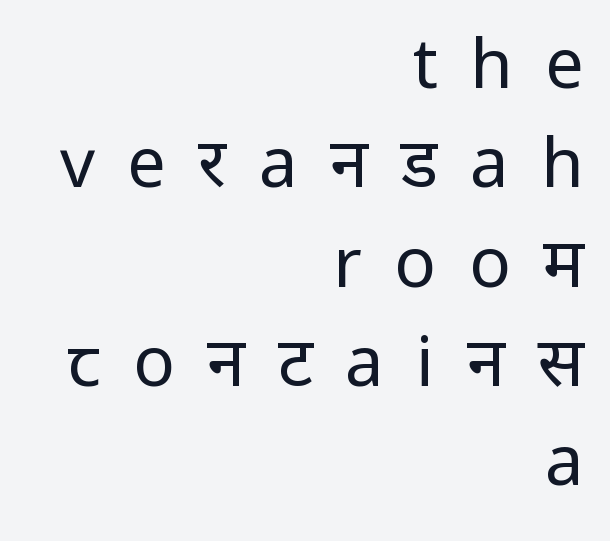
Q: Is the text bold? A: No.
Q: Is the text italic (slanted)? A: No, it is upright.
Q: Is the typeface a serif or a sans-serif typeface? A: Sans-serif.
Q: Is the text underlined? A: No.
Q: How is the paragraph aligned? A: Right-aligned.
Q: Is the spacing between letters normal or unusually wide? A: Unusually wide.
Q: Is the spacing between lines tight, normal or loose? A: Normal.
Q: Width (condensed, normal, or wide)? A: Normal.
Q: Stroke contrast? A: Low.
Q: x-height? A: Medium.
Q: Monospaced? A: No.
